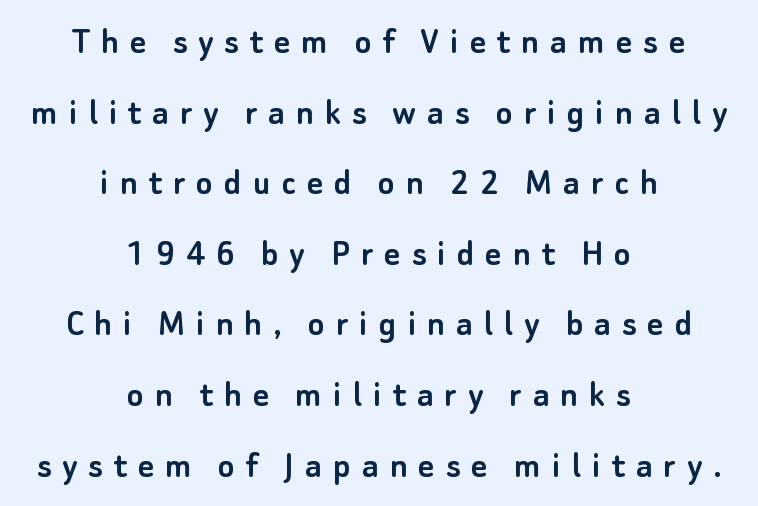
The image shows 39 px sans-serif type, upright; set centered, line spacing 1.81x, unusually wide letter spacing (+0.28 em), not underlined; low stroke contrast and a small x-height.
